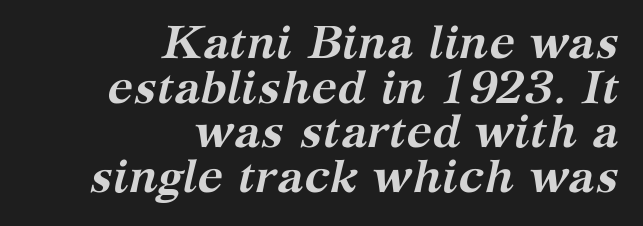
This rendering leaves character spacing at its baseline value. Horizontal alignment here is rightward, an uncommon choice for prose. The sample has been set heavy, in full bold. Would a proofreader flag this as italicized? Yes. Honestly, the rows look squashed on top of each other. Varying glyph widths throughout — classic text-font behaviour.
